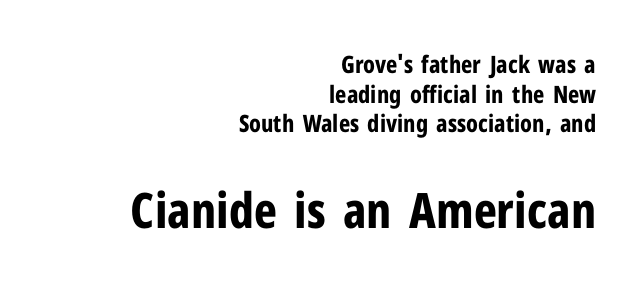
Q: Is the text bold? A: Yes.
Q: Is the text italic (slanted)? A: No, it is upright.
Q: Is the typeface a serif or a sans-serif typeface? A: Sans-serif.
Q: Is the text underlined? A: No.
Q: How is the paragraph aligned? A: Right-aligned.
Q: Is the spacing between letters normal or unusually wide? A: Normal.
Q: Which block of text is set in a larger size, the first (top) or the second (bottom)? A: The second (bottom) one.
Q: Width (condensed, normal, or wide)? A: Condensed.
Q: Stroke contrast? A: Low.
Q: x-height? A: Medium.
Q: Monospaced? A: No.
